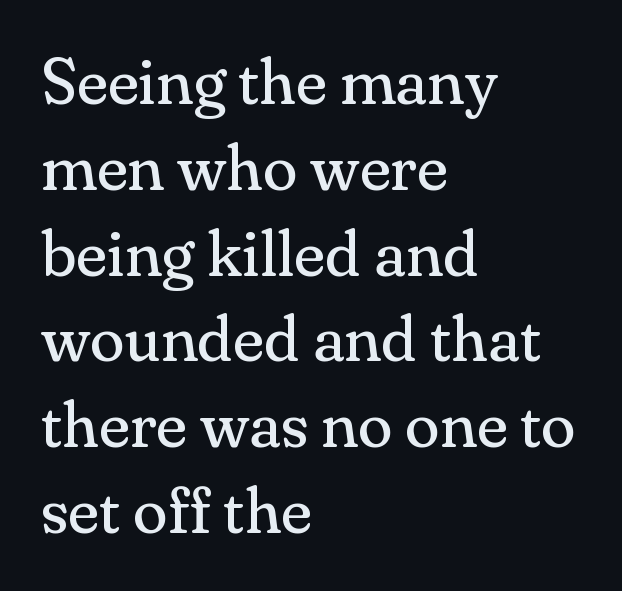
The letterforms sit shoulder to shoulder at normal distance. Little horizontal feet cap the strokes, marking this as serif type. Note the varied advance widths — an 'i' is clearly narrower than an 'm'. These lines are set flush left with a ragged right edge. Underlining? Definitely not there.
